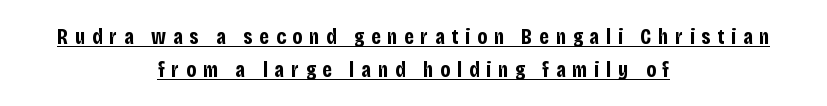
{"italic": "no", "bold": "yes", "underline": "yes", "align": "center", "line_spacing": "normal", "line_spacing_ratio": 1.5, "letter_spacing": "wide", "letter_spacing_em": 0.3, "glyph_px": 22}
